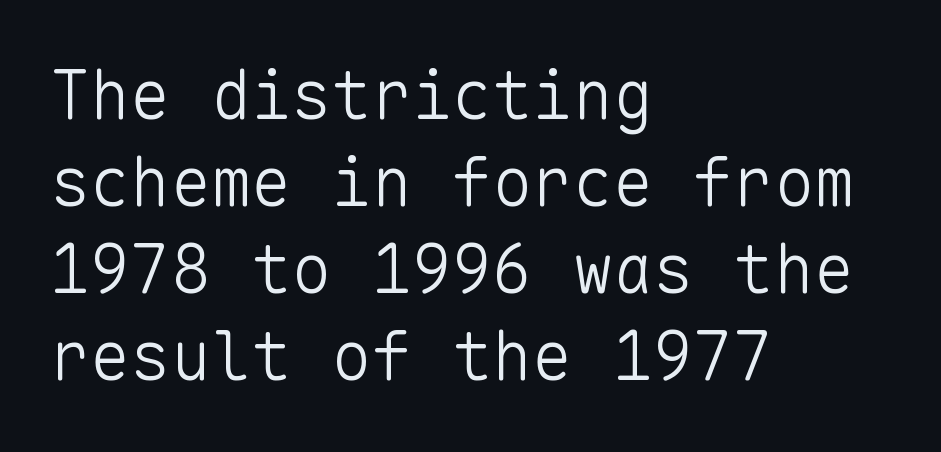
Standard letterfit; no display-style spreading of the glyphs. The baseline area is clear. You could count columns in this text — the font is strictly monospaced. The compositor pushed each line to the left boundary.
